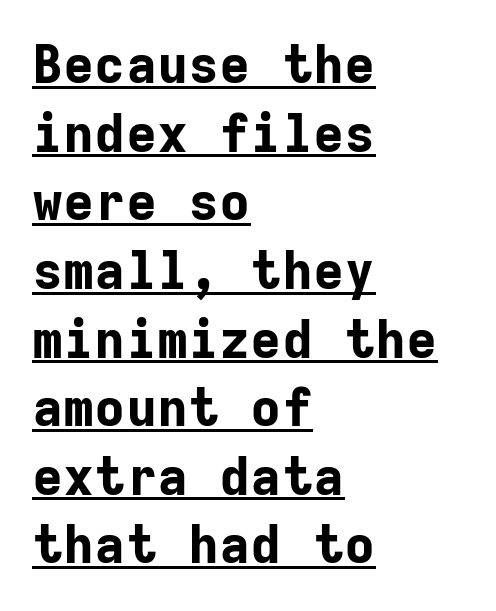
The image shows 52 px bold sans-serif type, upright, monospaced; set left-aligned, normal line spacing (1.32x), normal letter spacing, underlined; low stroke contrast and a medium x-height.
